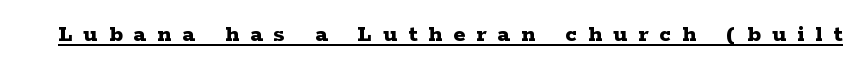
The image shows 25 px bold type, upright; set unusually wide letter spacing (+0.45 em), underlined.
